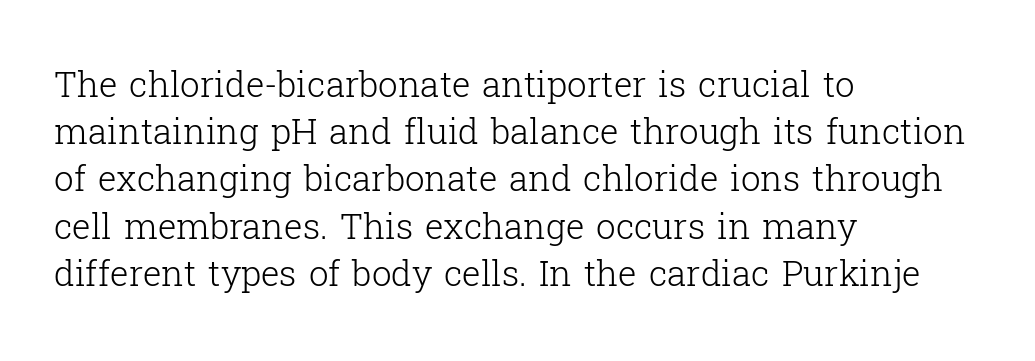
A normal amount of white space separates one row of letters from the next. The passage is arranged the way most books set body copy — flush left. Letterform terminals end in serifs throughout the passage. The specimen omits any rule beneath the text block's lines. Ink coverage per letter is moderate at most.
